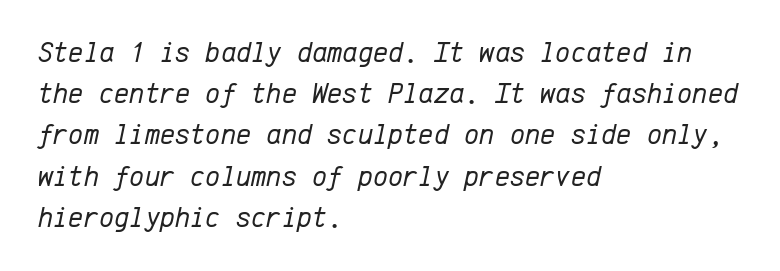
{"italic": "yes", "lean": "right", "slant_degrees": 12, "bold": "no", "weight": "regular", "width": "normal", "stroke_contrast": "low", "x_height": "medium", "monospaced": "yes", "underline": "no", "align": "left", "line_spacing": "normal", "line_spacing_ratio": 1.42, "letter_spacing": "normal", "letter_spacing_em": 0.0, "glyph_px": 29}
